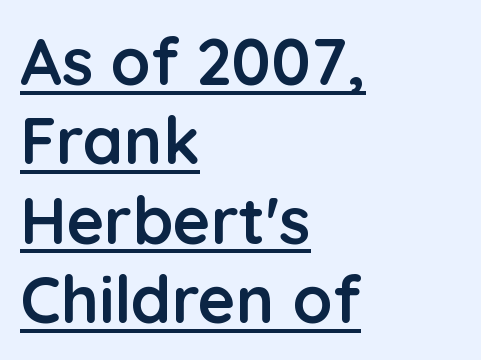
{"serif": "no", "italic": "no", "bold": "yes", "weight": "semibold", "width": "normal", "stroke_contrast": "low", "x_height": "medium", "monospaced": "no", "underline": "yes", "align": "left", "line_spacing_ratio": 1.22, "letter_spacing": "normal", "letter_spacing_em": 0.0, "glyph_px": 65}
